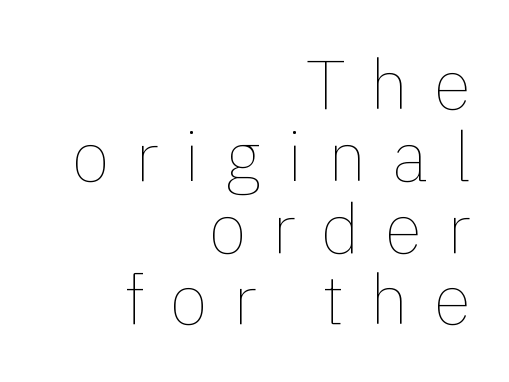
Q: Is the text bold? A: No.
Q: Is the text italic (slanted)? A: No, it is upright.
Q: Is the text underlined? A: No.
Q: How is the paragraph aligned? A: Right-aligned.
Q: Is the spacing between letters normal or unusually wide? A: Unusually wide.
Q: Is the spacing between lines tight, normal or loose? A: Tight.
Q: Width (condensed, normal, or wide)? A: Normal.
Q: x-height? A: Medium.
Q: Monospaced? A: No.
